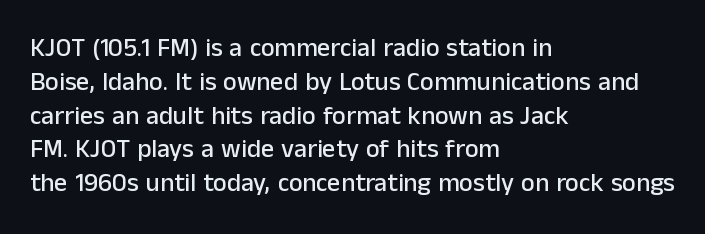
{"italic": "no", "underline": "no", "align": "left", "line_spacing": "normal", "line_spacing_ratio": 1.3, "letter_spacing": "normal", "letter_spacing_em": 0.0, "glyph_px": 26}
